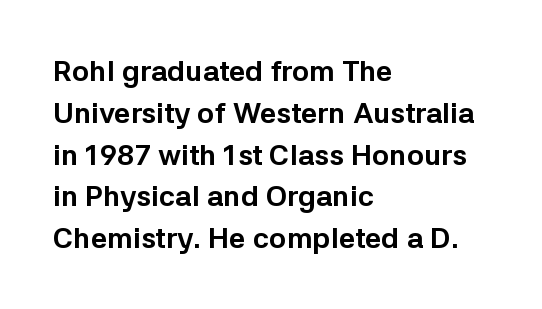
The image shows 29 px bold sans-serif type, upright; set left-aligned, normal line spacing (1.44x), normal letter spacing, not underlined; low stroke contrast and a medium x-height.
